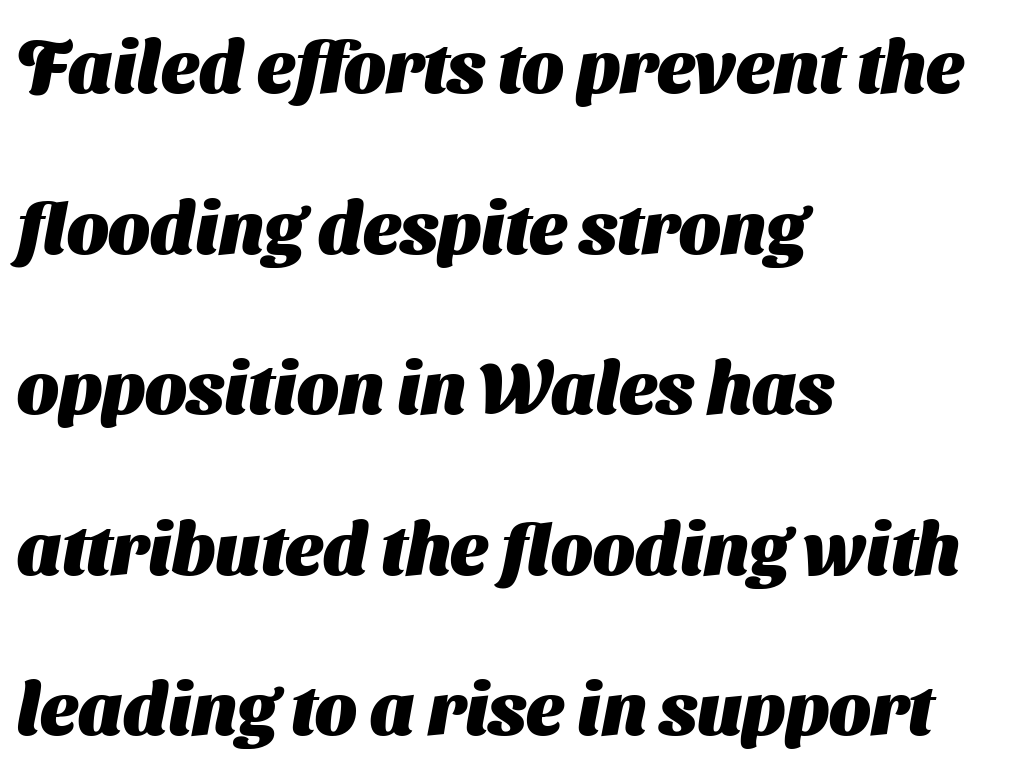
I'd call this a sans setting — the letters go barefoot. Compared with an ordinary text face, these strokes are far heavier — a full bold. The setting favours the left margin, as ordinary paragraphs usually do. Line spacing here is loose. Only glyphs here, with clear space below each row.
